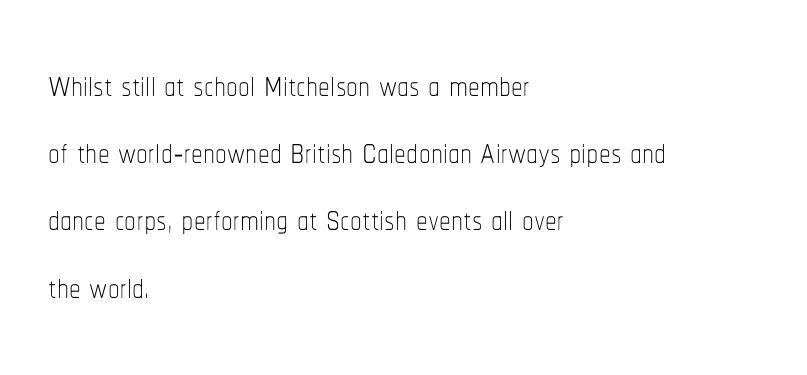
{"italic": "no", "bold": "no", "weight": "thin", "width": "condensed", "stroke_contrast": "low", "x_height": "medium", "monospaced": "no", "underline": "no", "align": "left", "line_spacing": "normal", "line_spacing_ratio": 1.43, "letter_spacing": "normal", "letter_spacing_em": 0.0, "glyph_px": 47}
